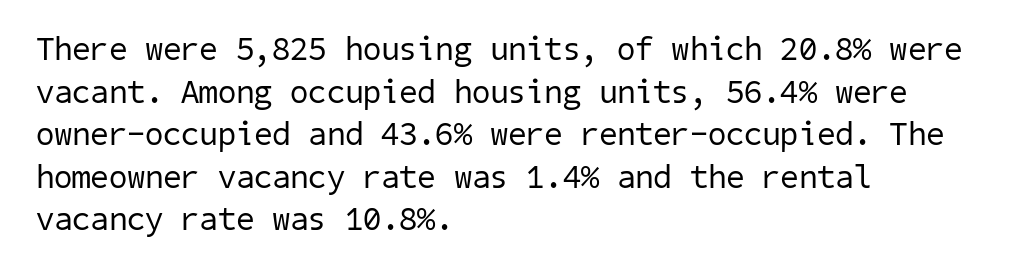
Stroke mass is kept to a normal reading level or below. Normally led — the rows are evenly, conventionally spaced. Line starts are locked; line ends wander. The passage shown is typeset with a sans-serif family.
